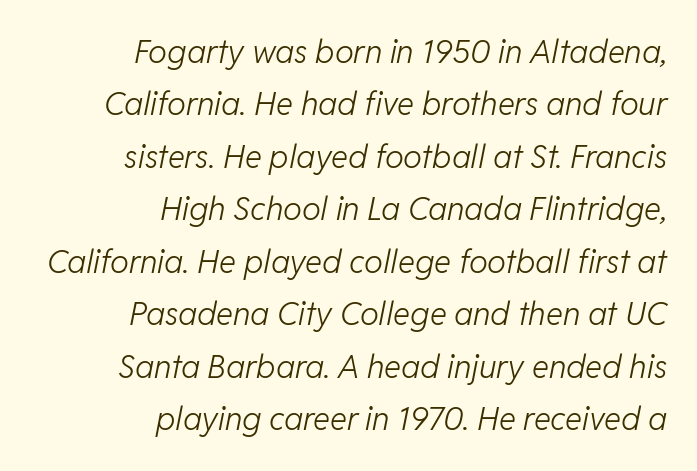
Q: Is the text bold? A: No.
Q: Is the text italic (slanted)? A: Yes, it leans right by about 11 degrees.
Q: Is the text underlined? A: No.
Q: How is the paragraph aligned? A: Right-aligned.
Q: Is the spacing between letters normal or unusually wide? A: Normal.
Q: Is the spacing between lines tight, normal or loose? A: Normal.
Q: Width (condensed, normal, or wide)? A: Normal.
Q: Stroke contrast? A: Low.
Q: x-height? A: Medium.
Q: Monospaced? A: No.
